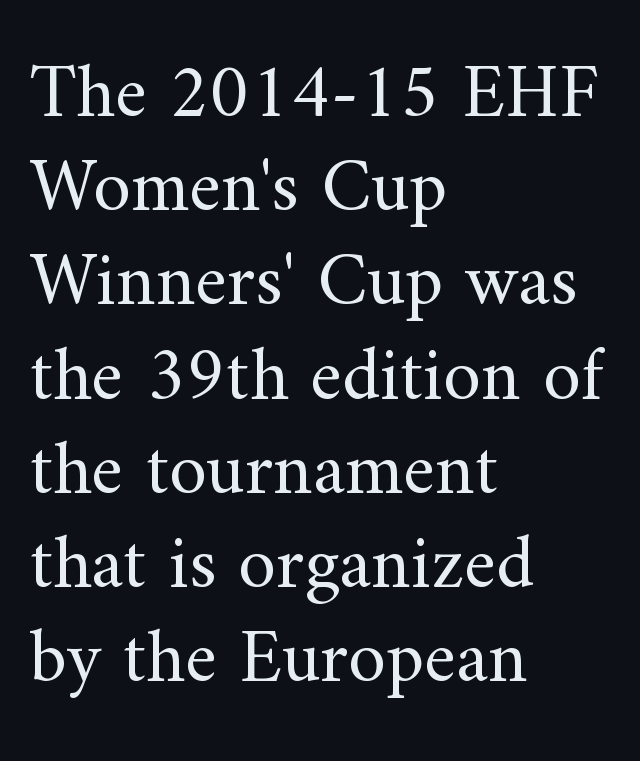
Spacing verdict: proportional, widths tailored to each character. Where is the straight margin? On the left. Honestly, the letter spacing is just normal — you wouldn't notice it. Has an underline been added? It has not.
